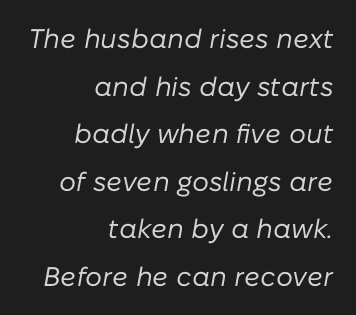
{"italic": "yes", "lean": "right", "slant_degrees": 10, "bold": "no", "underline": "no", "align": "right", "line_spacing_ratio": 1.76, "letter_spacing": "normal", "letter_spacing_em": 0.0, "glyph_px": 27}
